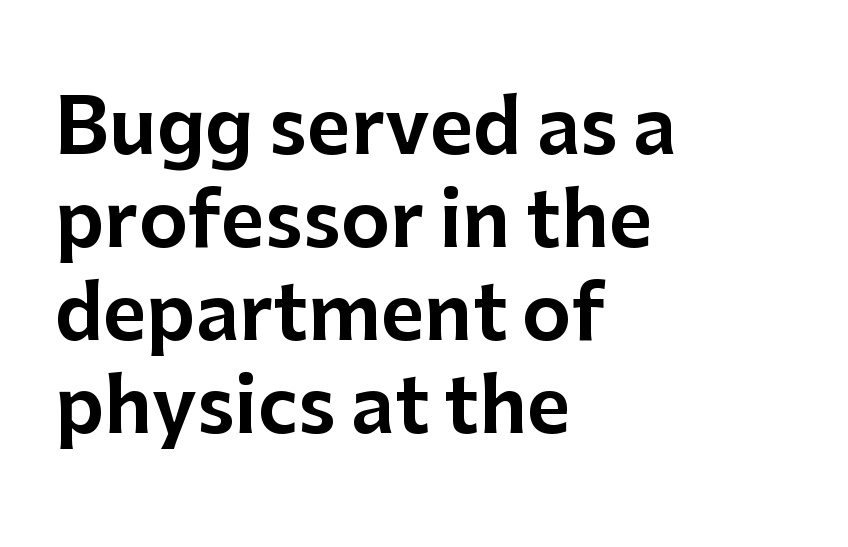
Q: Is the text italic (slanted)? A: No, it is upright.
Q: Is the typeface a serif or a sans-serif typeface? A: Sans-serif.
Q: Is the text underlined? A: No.
Q: How is the paragraph aligned? A: Left-aligned.
Q: Is the spacing between letters normal or unusually wide? A: Normal.
Q: Width (condensed, normal, or wide)? A: Normal.
Q: Stroke contrast? A: Low.
Q: x-height? A: Medium.
Q: Monospaced? A: No.
